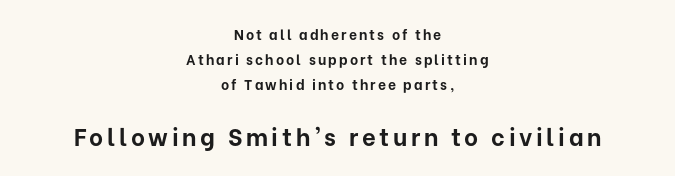
Of the two passages, the one underneath uses the larger point size. It's the straight-up-and-down kind of type. The passage is arranged like a title page — every line centered. These words are printed bold, with thick strokes throughout. This rendering features lettering with no underline.
